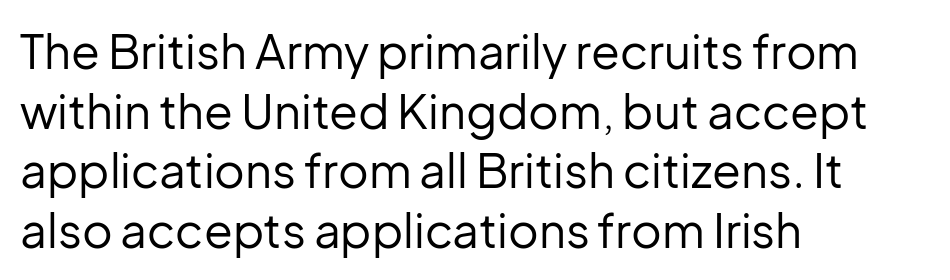
{"serif": "no", "italic": "no", "bold": "no", "weight": "regular", "width": "normal", "stroke_contrast": "low", "x_height": "medium", "monospaced": "no", "underline": "no", "align": "left", "line_spacing": "normal", "line_spacing_ratio": 1.27, "letter_spacing": "normal", "letter_spacing_em": 0.0, "glyph_px": 47}
